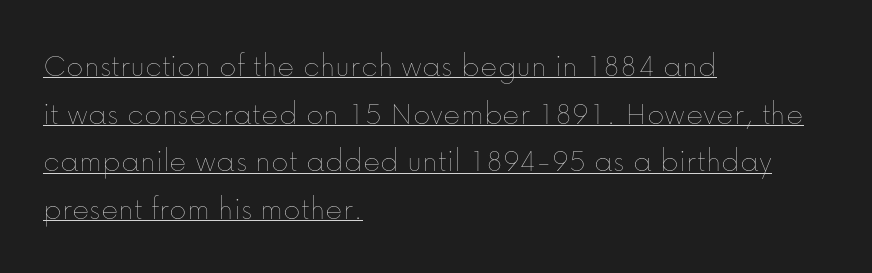
The passage shown is typed in a proportional face where columns would drift. A roman cut, with each character standing at attention. The line texture is even and compact thanks to regular tracking. The typeface has the unassuming heft of standard copy or less.
